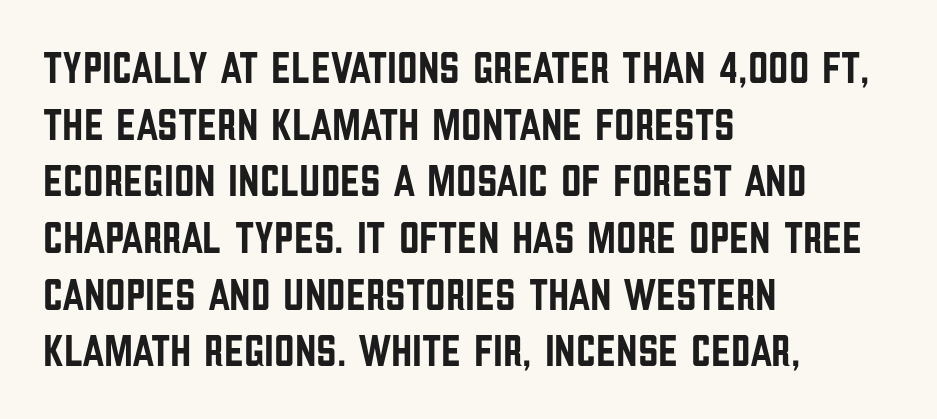
The image shows 45 px condensed sans-serif type, upright; set left-aligned, normal line spacing (1.26x), normal letter spacing, not underlined; low stroke contrast and a large x-height.
